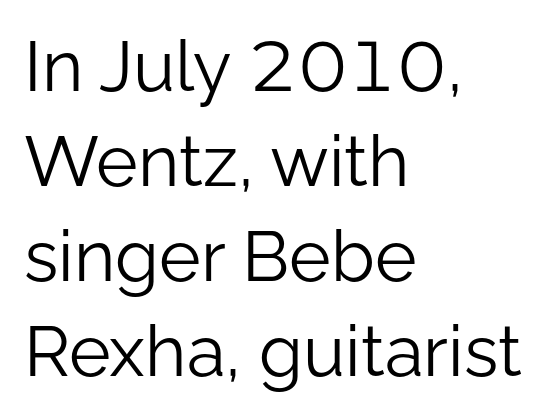
Casual observation: everything's shoved over to the left. Bare-footed words on every line. The horizontal fit of the characters is conventional and even. The designer went with a sans here, leaving each stem footless. Summary of vertical rhythm: regular, with standard interline spacing. It's the straight-up-and-down kind of type.
